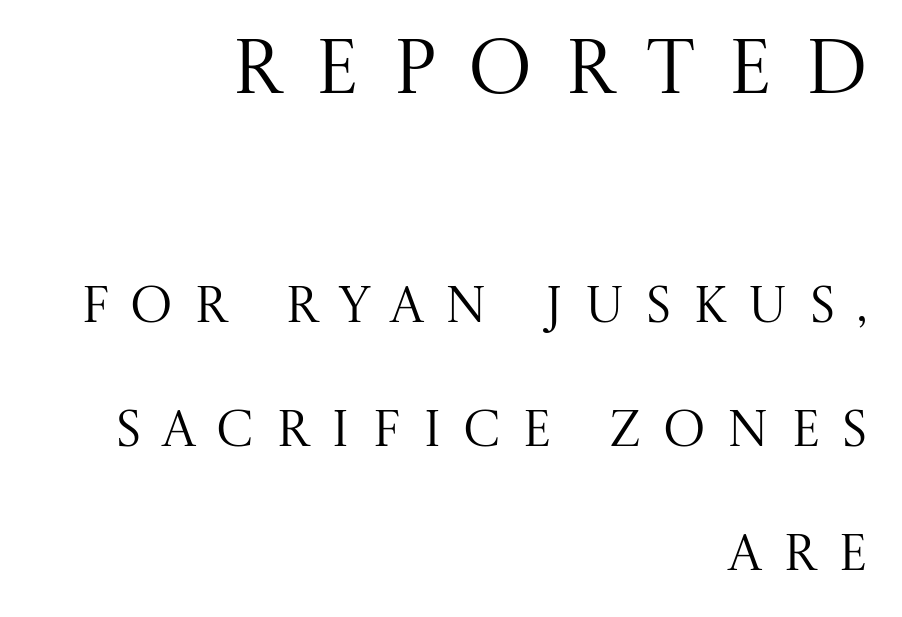
The image shows 77 px regular-weight serif type, upright; set right-aligned, loose line spacing (2.43x), unusually wide letter spacing (+0.4 em), not underlined; the first (top) block is 1.51x larger; medium stroke contrast and a large x-height.
